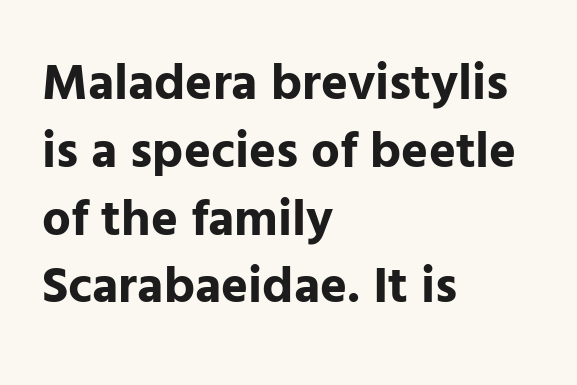
Varying glyph widths throughout — classic text-font behaviour. Typographic density is high because the face is bold. Compared with a centered layout, this one pins lines to the left instead. Notice how the stems are strictly vertical — no italics here.
